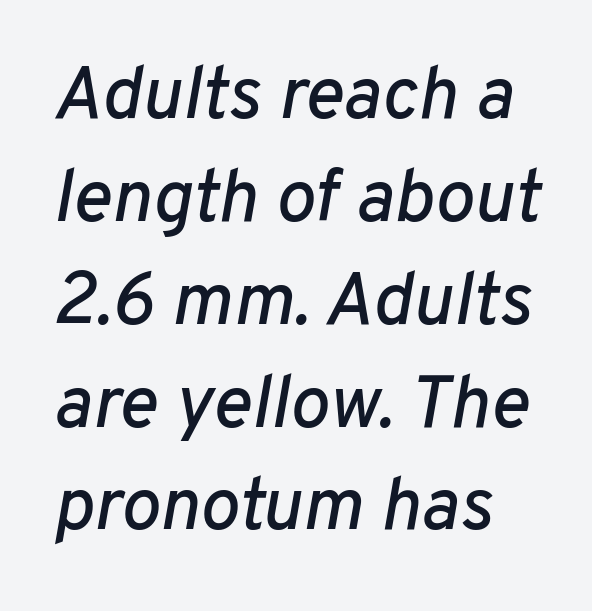
Q: Is the text italic (slanted)? A: Yes, it leans right by about 10 degrees.
Q: Is the text underlined? A: No.
Q: Is the spacing between letters normal or unusually wide? A: Normal.
Q: Is the spacing between lines tight, normal or loose? A: Normal.
Q: Width (condensed, normal, or wide)? A: Normal.
Q: Stroke contrast? A: Low.
Q: x-height? A: Medium.
Q: Monospaced? A: No.
